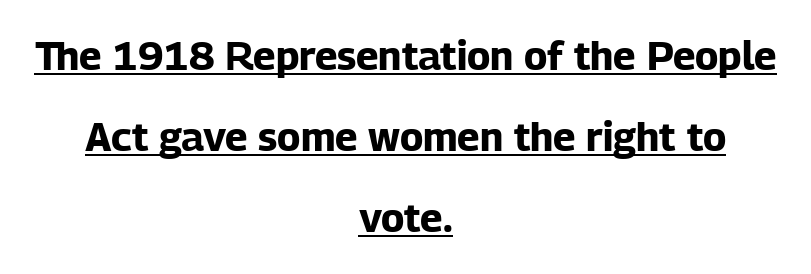
Is there any slant? The stems are plumb. Notice how thick the strokes are: this is what a full bold looks like. Varying glyph widths throughout — classic text-font behaviour. The face used here is a sans, in the tradition of grotesques and geometrics.
